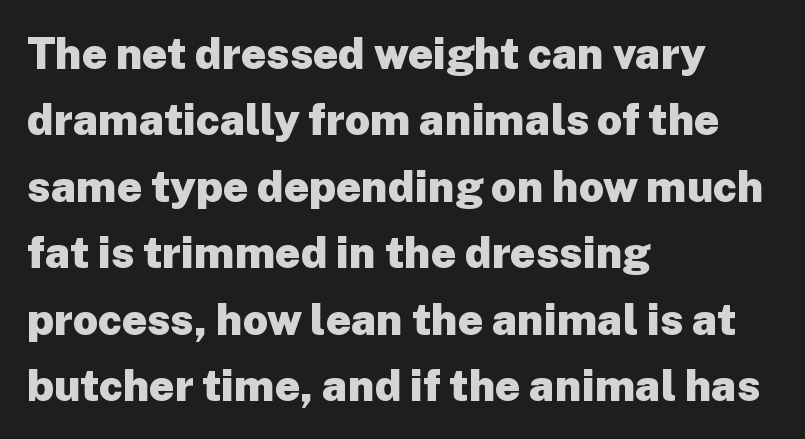
The image shows 44 px heavy sans-serif type, upright; set left-aligned, normal line spacing (1.51x), normal letter spacing, not underlined; low stroke contrast and a medium x-height.
